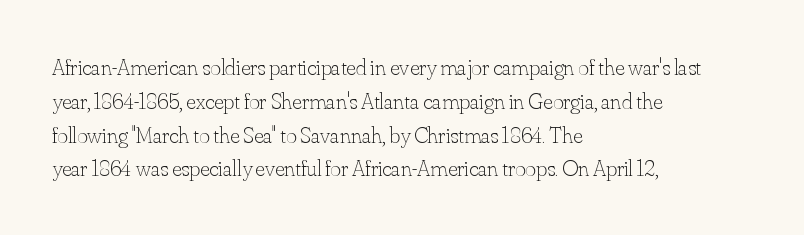
The image shows 23 px text type, upright; set left-aligned, normal line spacing (1.47x), normal letter spacing, not underlined.
